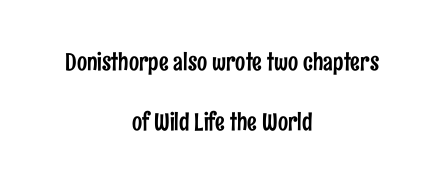
{"italic": "no", "underline": "no", "align": "center", "line_spacing": "loose", "line_spacing_ratio": 2.5, "letter_spacing": "normal", "letter_spacing_em": 0.0, "glyph_px": 24}
